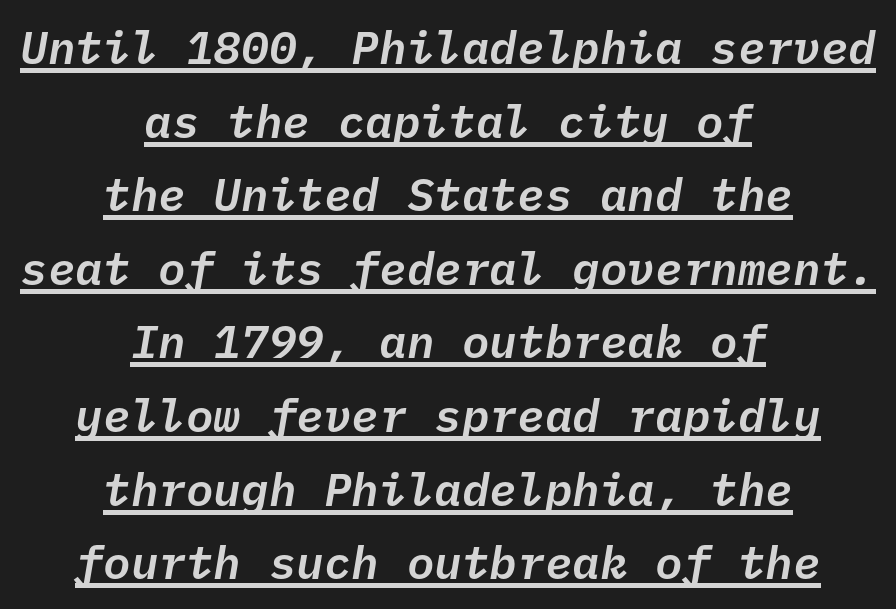
The image shows 46 px text type, italic (leaning right), monospaced; set centered, normal line spacing (1.6x), normal letter spacing, underlined; low stroke contrast and a medium x-height.
